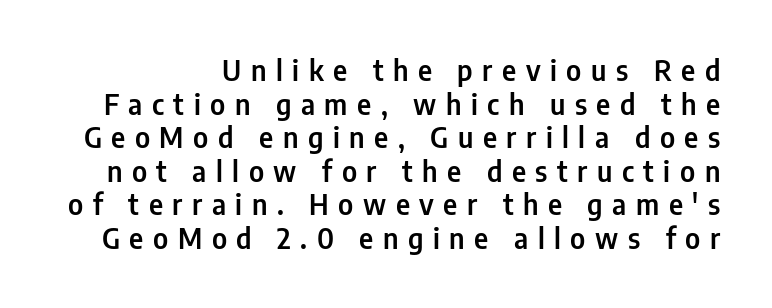
Q: Is the text italic (slanted)? A: No, it is upright.
Q: Is the typeface a serif or a sans-serif typeface? A: Sans-serif.
Q: Is the text underlined? A: No.
Q: Is the spacing between letters normal or unusually wide? A: Unusually wide.
Q: Width (condensed, normal, or wide)? A: Condensed.
Q: Stroke contrast? A: Low.
Q: x-height? A: Medium.
Q: Monospaced? A: No.
